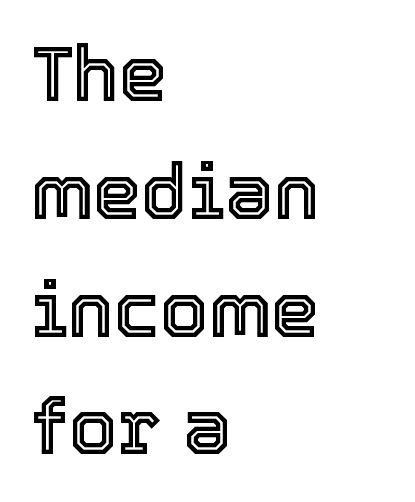
Posture: upright roman. Proportional: the letters do not fall into vertical columns. The lines sit at an ordinary, default distance from one another. The passage shown has conventional tracking throughout. The space directly below the letters is spotless.
